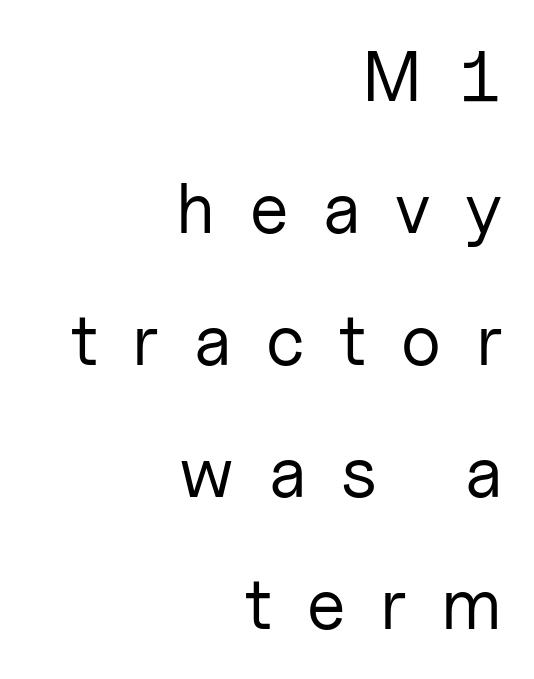
{"serif": "no", "italic": "no", "bold": "no", "weight": "regular", "width": "normal", "stroke_contrast": "low", "x_height": "medium", "monospaced": "no", "underline": "no", "align": "right", "line_spacing_ratio": 1.86, "letter_spacing": "wide", "letter_spacing_em": 0.49, "glyph_px": 71}
